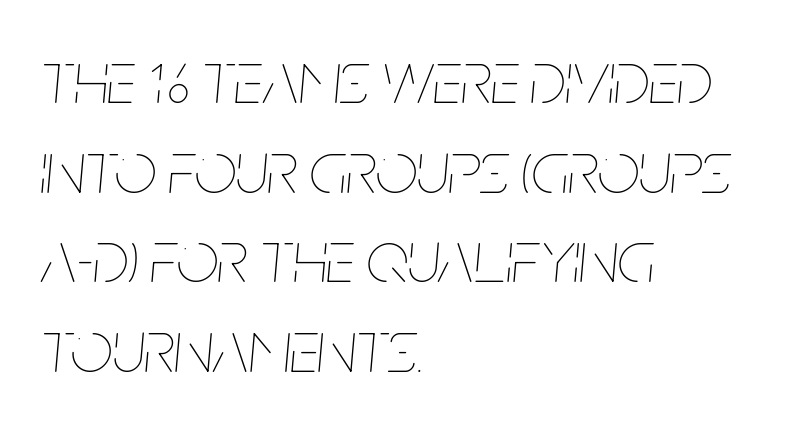
What stands out about the letter spacing? Nothing — it is the standard amount. The strokes are not fattened; the text isn't bold. This rendering features lettering with no underline. You could not count columns in this text — the font is proportionally spaced. If you drew a line through each stem, it would be angled.
